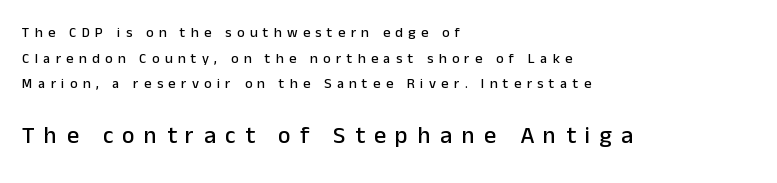
Q: Is the text italic (slanted)? A: No, it is upright.
Q: Is the text underlined? A: No.
Q: How is the paragraph aligned? A: Left-aligned.
Q: Is the spacing between letters normal or unusually wide? A: Unusually wide.
Q: Which block of text is set in a larger size, the first (top) or the second (bottom)? A: The second (bottom) one.
